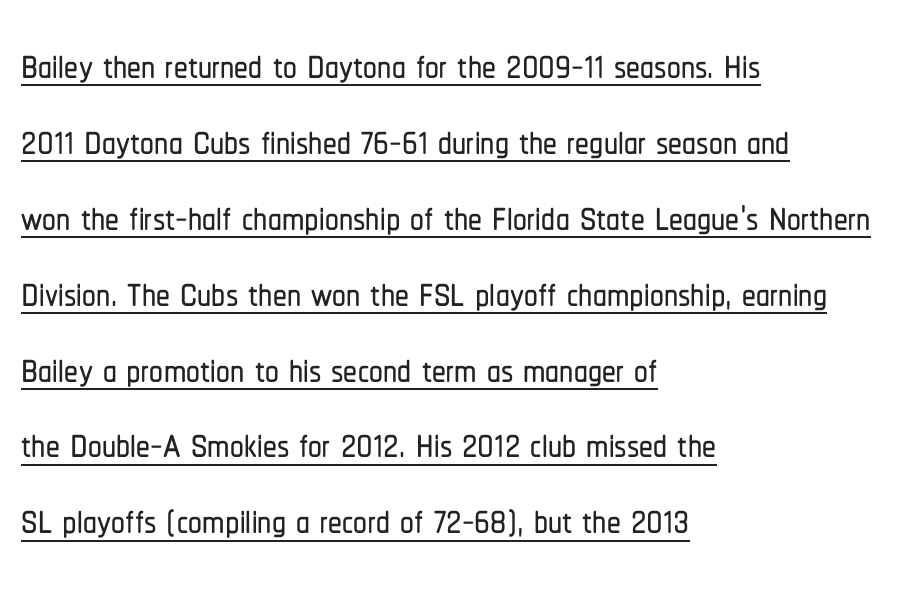
The image shows 55 px condensed sans-serif type, upright; set left-aligned, normal line spacing (1.38x), normal letter spacing, underlined; low stroke contrast and a medium x-height.
